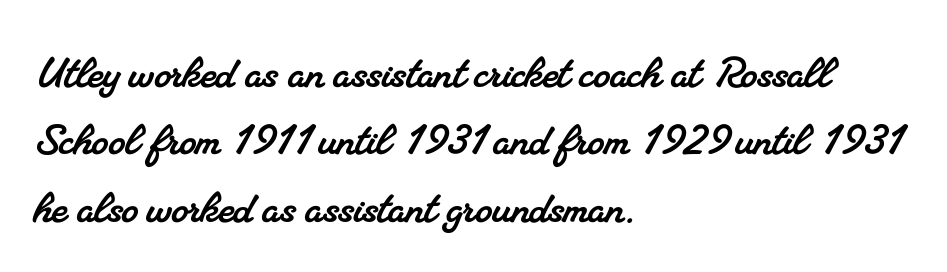
The image shows 53 px serif type; set left-aligned, normal line spacing (1.27x), normal letter spacing, not underlined; medium stroke contrast and a small x-height.
